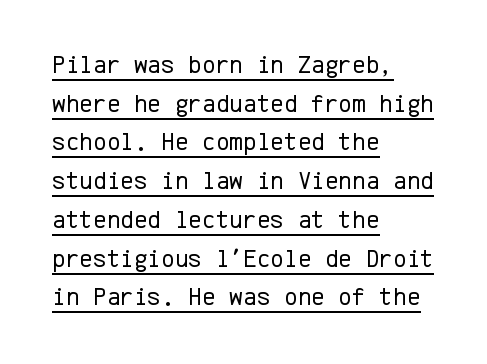
The image shows 26 px text type, upright; set left-aligned, normal line spacing (1.49x), normal letter spacing, underlined.
